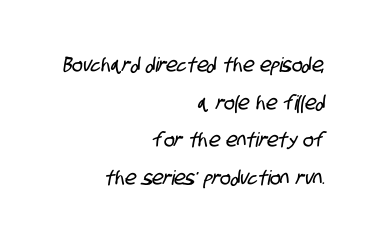
Q: Is the text underlined? A: No.
Q: How is the paragraph aligned? A: Right-aligned.
Q: Is the spacing between letters normal or unusually wide? A: Normal.
